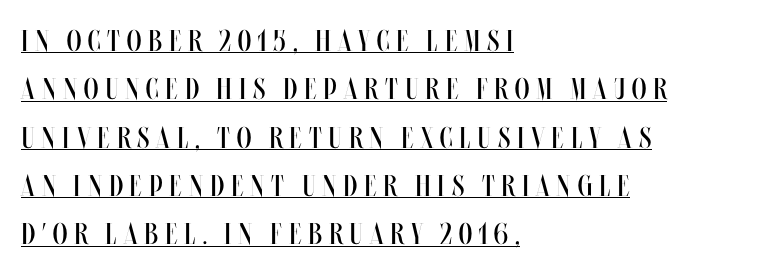
Q: Is the text bold? A: No.
Q: Is the text italic (slanted)? A: No, it is upright.
Q: Is the text underlined? A: Yes.
Q: How is the paragraph aligned? A: Left-aligned.
Q: Is the spacing between letters normal or unusually wide? A: Unusually wide.
Q: Is the spacing between lines tight, normal or loose? A: Normal.
Q: Width (condensed, normal, or wide)? A: Condensed.
Q: Stroke contrast? A: Medium.
Q: x-height? A: Large.
Q: Monospaced? A: No.
